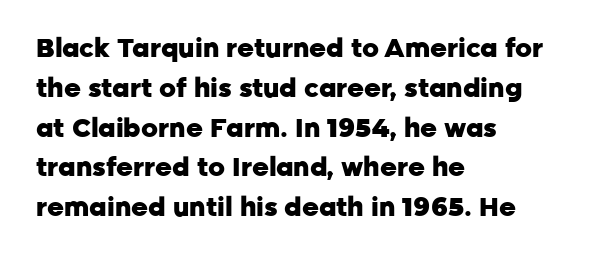
Plenty of ink on the page — the face is bold. Vertical spacing — default. Descenders hang freely into open space. All the whitespace from short lines collects on the right. This rendering leaves character spacing at its baseline value. Do the letters lean? They stand straight.
